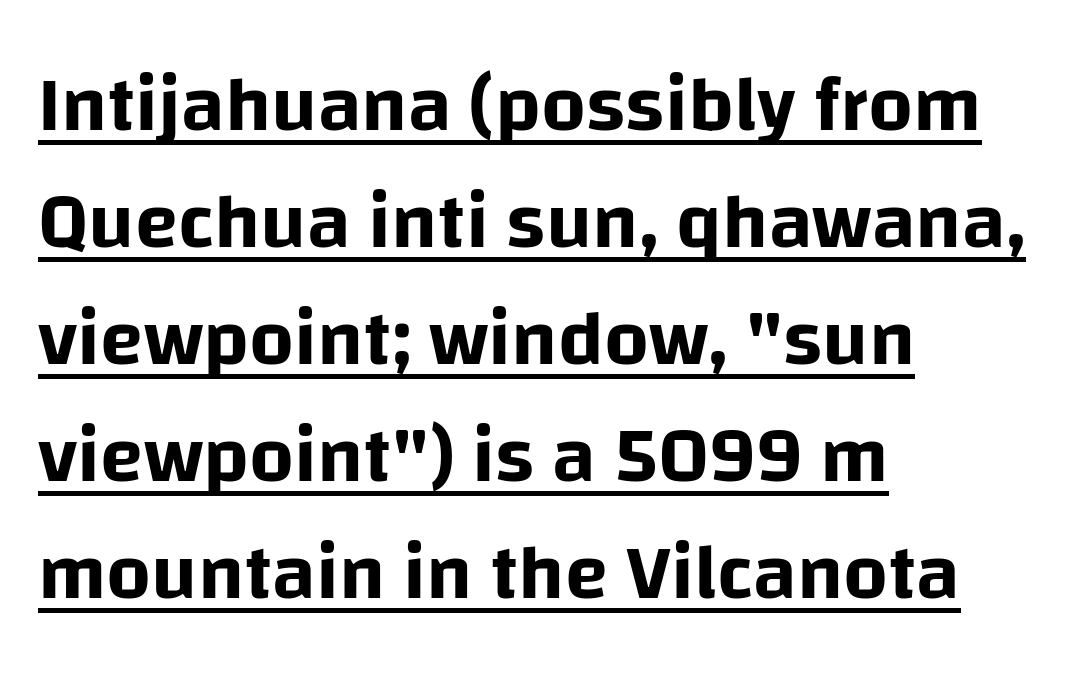
{"serif": "no", "italic": "no", "width": "normal", "stroke_contrast": "low", "x_height": "large", "monospaced": "no", "underline": "yes", "align": "left", "line_spacing": "normal", "line_spacing_ratio": 1.48, "letter_spacing": "normal", "letter_spacing_em": 0.0, "glyph_px": 79}
